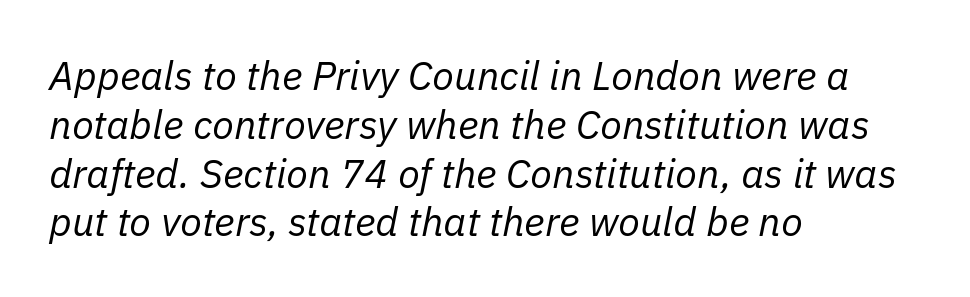
Q: Is the text bold? A: No.
Q: Is the text italic (slanted)? A: Yes, it leans right by about 11 degrees.
Q: Is the text underlined? A: No.
Q: How is the paragraph aligned? A: Left-aligned.
Q: Is the spacing between letters normal or unusually wide? A: Normal.
Q: Width (condensed, normal, or wide)? A: Normal.
Q: Stroke contrast? A: Low.
Q: x-height? A: Medium.
Q: Monospaced? A: No.
